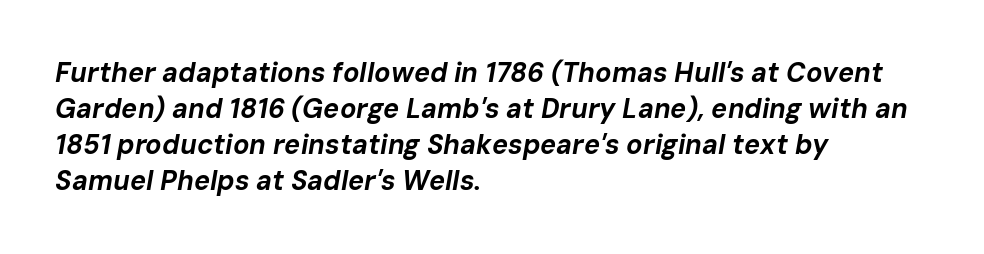
Q: Is the text bold? A: Yes.
Q: Is the text italic (slanted)? A: Yes, it leans right by about 10 degrees.
Q: Is the text underlined? A: No.
Q: How is the paragraph aligned? A: Left-aligned.
Q: Is the spacing between letters normal or unusually wide? A: Normal.
Q: Is the spacing between lines tight, normal or loose? A: Normal.
